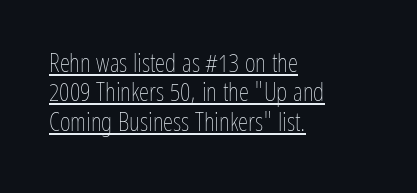
The image shows 26 px text type, upright; set left-aligned, tight line spacing (1.13x), normal letter spacing, underlined.
